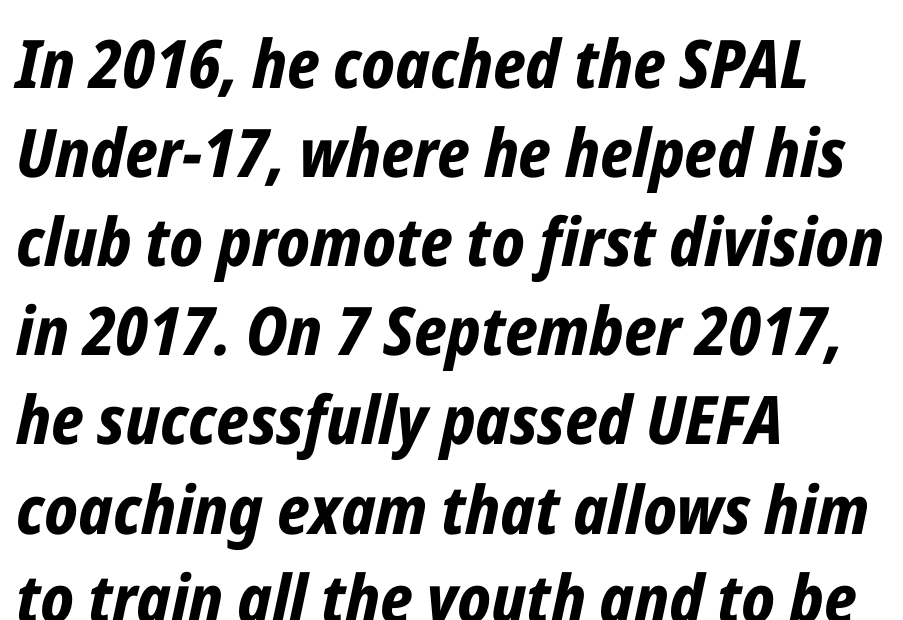
Baseline-to-baseline distance is the conventional proportion of letter height. Clear beneath every line of the passage. Tracking value appears to be zero — textbook default spacing. The lettering tilts uniformly, giving the passage an italic look. A dark, heavy texture on the line: the type is bold. Looks like regular typesetting: each glyph gets only the width it needs.
